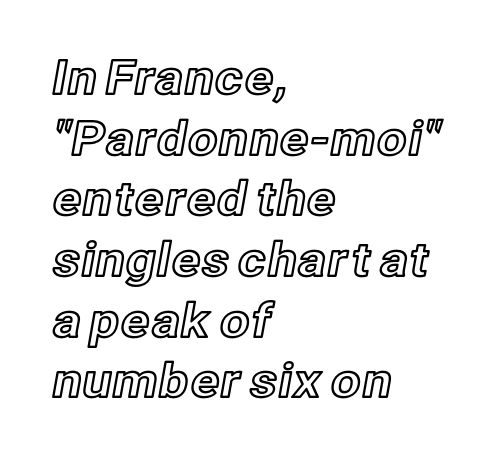
The image shows 47 px text type; set left-aligned, normal line spacing (1.29x), normal letter spacing, not underlined; a medium x-height.
